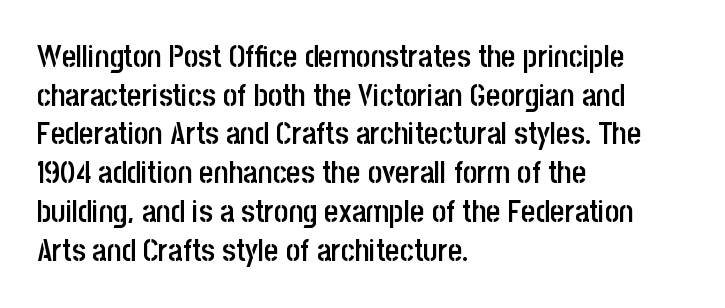
The image shows 31 px semibold, condensed sans-serif type, upright; set left-aligned, normal line spacing (1.25x), normal letter spacing, not underlined; low stroke contrast and a large x-height.
